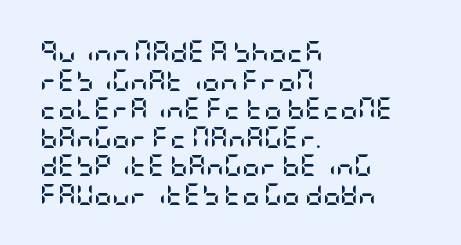
{"italic": "no", "bold": "yes", "underline": "no", "align": "left", "line_spacing": "normal", "line_spacing_ratio": 1.3, "letter_spacing": "normal", "letter_spacing_em": 0.0, "glyph_px": 22}
